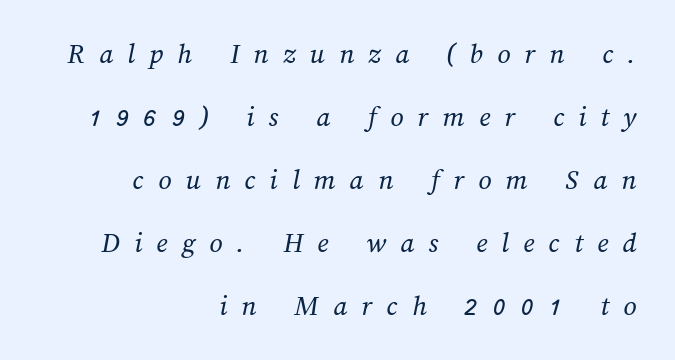
Q: Is the text bold? A: No.
Q: Is the text underlined? A: No.
Q: How is the paragraph aligned? A: Right-aligned.
Q: Is the spacing between letters normal or unusually wide? A: Unusually wide.
Q: Is the spacing between lines tight, normal or loose? A: Loose.
Q: Width (condensed, normal, or wide)? A: Normal.
Q: Stroke contrast? A: Medium.
Q: x-height? A: Medium.
Q: Monospaced? A: No.
